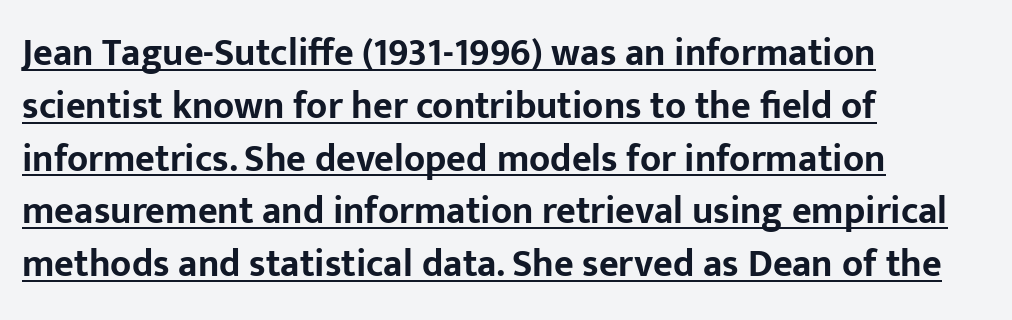
{"serif": "no", "italic": "no", "bold": "yes", "weight": "bold", "width": "normal", "stroke_contrast": "low", "x_height": "medium", "monospaced": "no", "underline": "yes", "align": "left", "line_spacing": "normal", "line_spacing_ratio": 1.39, "letter_spacing": "normal", "letter_spacing_em": 0.0, "glyph_px": 38}
